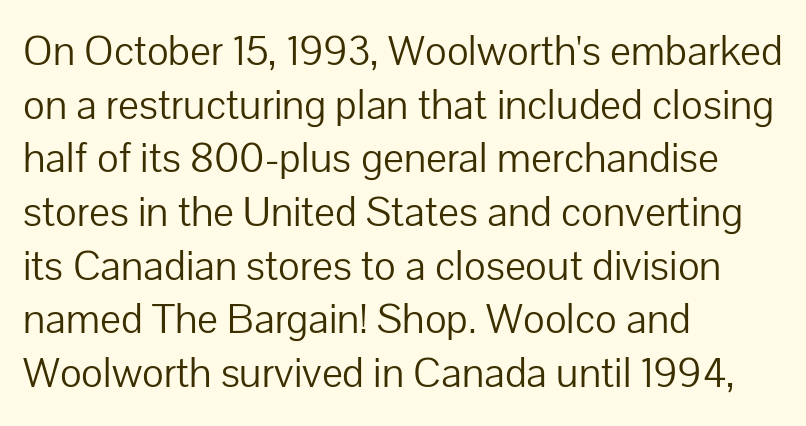
The image shows 44 px light sans-serif type, upright; set left-aligned, line spacing 1.22x, normal letter spacing, not underlined; low stroke contrast and a medium x-height.
